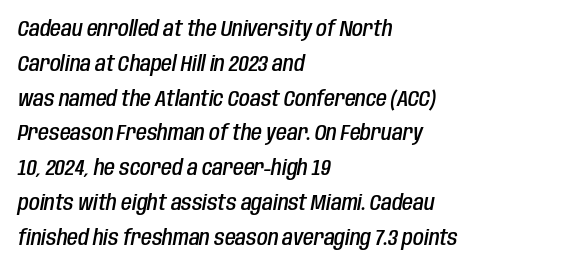
{"italic": "yes", "lean": "right", "slant_degrees": 10, "bold": "semi", "underline": "no", "align": "left", "line_spacing": "normal", "line_spacing_ratio": 1.58, "letter_spacing": "normal", "letter_spacing_em": 0.0, "glyph_px": 22}
